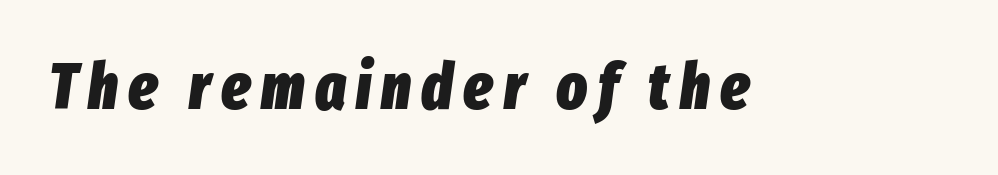
Bare-footed words on every line. These words are printed bold, with thick strokes throughout. You could not count columns in this text — the font is proportionally spaced. These lines were composed using italics.
